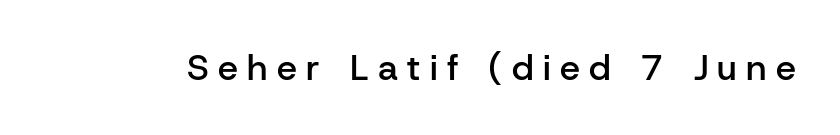
Unmarked baselines from the first word to the last. The lettering stays uniformly vertical, giving the passage a roman look. Is this a sans? Yes — the strokes have no serifs. A semibold gives these letters moderate extra thickness, short of bold.
